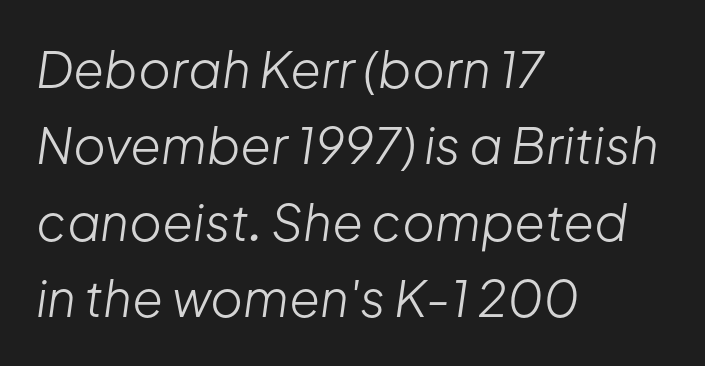
The image shows 50 px light type, italic (leaning right); set left-aligned, normal line spacing (1.53x), normal letter spacing, not underlined; low stroke contrast and a medium x-height.
